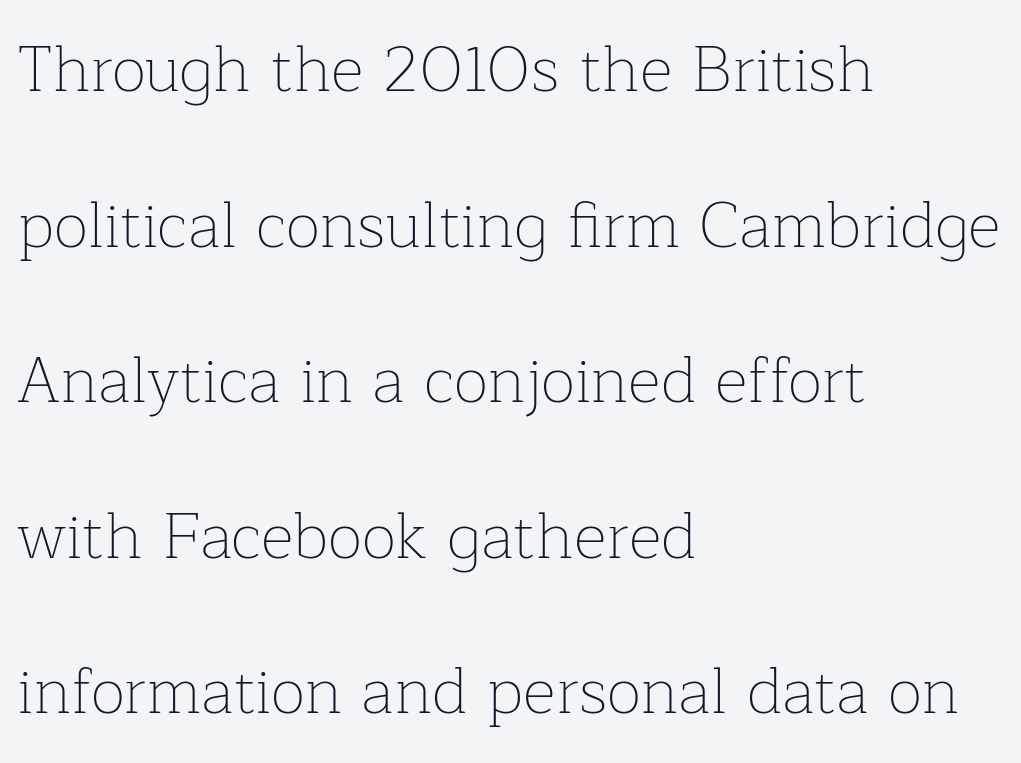
Does the copy run flush right? No — it runs flush left. These lines stand farther apart than default settings would place them. Posture: vertical. Stem width sits at or under what a default text font uses. The face used here is rendered with its standard letterfit. Unmarked baselines from the first word to the last.
